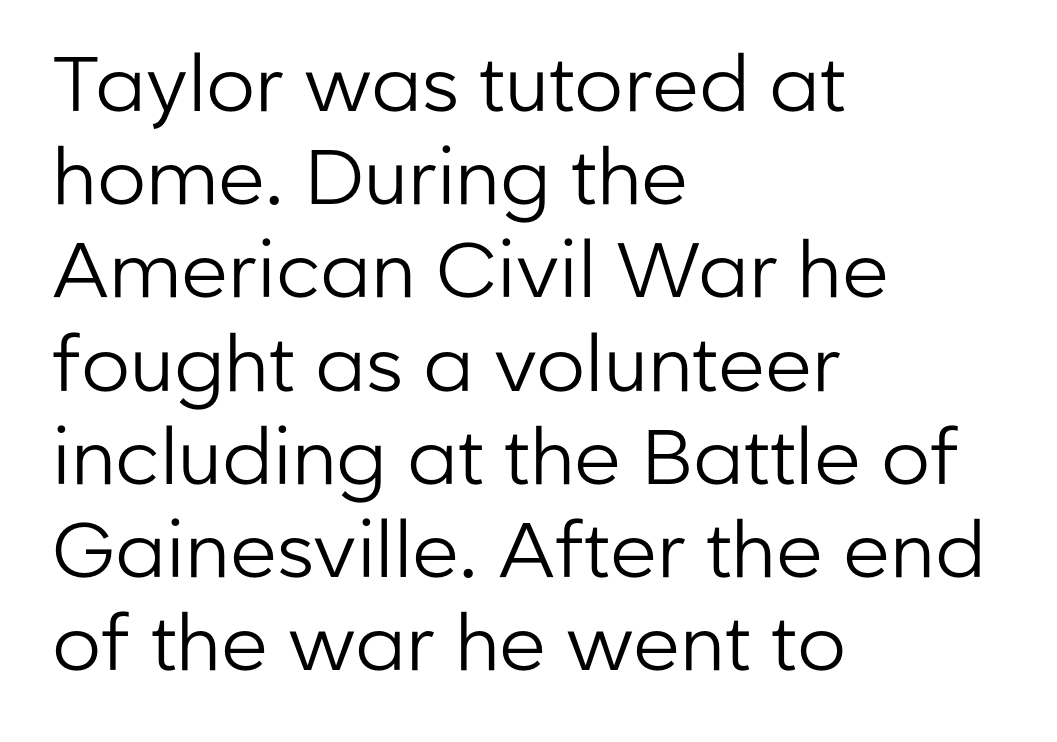
The image shows 77 px regular-weight sans-serif type, upright; set left-aligned, line spacing 1.21x, normal letter spacing, not underlined; low stroke contrast and a medium x-height.
